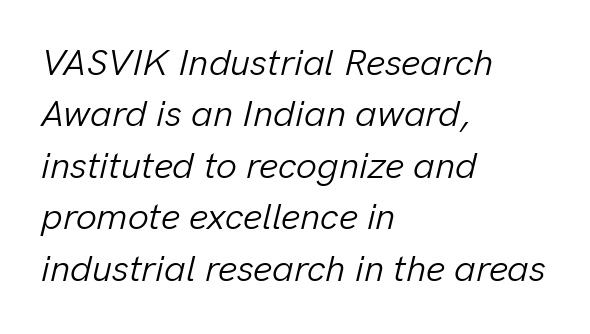
Q: Is the text bold? A: No.
Q: Is the text italic (slanted)? A: Yes, it leans right by about 13 degrees.
Q: Is the text underlined? A: No.
Q: How is the paragraph aligned? A: Left-aligned.
Q: Is the spacing between letters normal or unusually wide? A: Normal.
Q: Is the spacing between lines tight, normal or loose? A: Normal.
Q: Width (condensed, normal, or wide)? A: Normal.
Q: Stroke contrast? A: Low.
Q: x-height? A: Medium.
Q: Monospaced? A: No.
